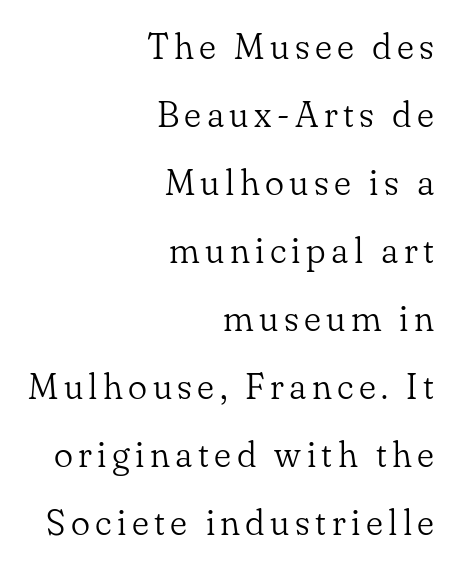
The image shows 36 px light serif type, upright; set right-aligned, line spacing 1.89x, not underlined; low stroke contrast and a small x-height.
